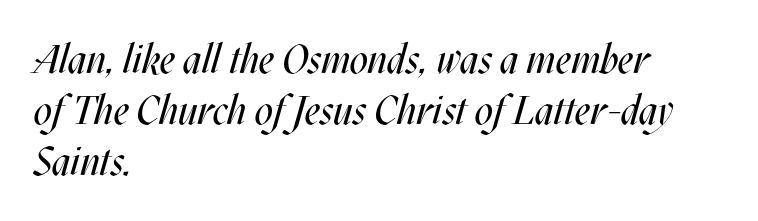
Q: Is the text bold? A: No.
Q: Is the text italic (slanted)? A: Yes, it leans right by about 17 degrees.
Q: Is the text underlined? A: No.
Q: How is the paragraph aligned? A: Left-aligned.
Q: Is the spacing between letters normal or unusually wide? A: Normal.
Q: Is the spacing between lines tight, normal or loose? A: Normal.
Q: Width (condensed, normal, or wide)? A: Condensed.
Q: Stroke contrast? A: Medium.
Q: x-height? A: Large.
Q: Monospaced? A: No.
